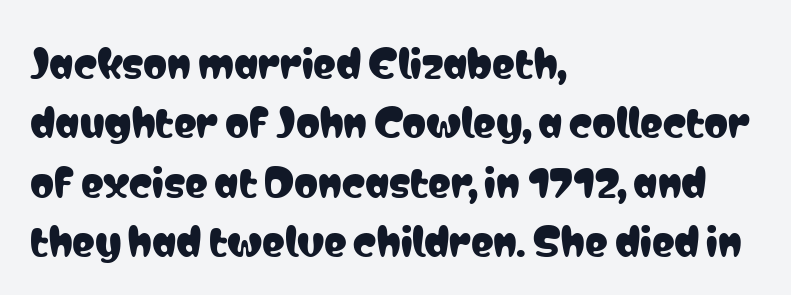
Q: Is the text italic (slanted)? A: No, it is upright.
Q: Is the typeface a serif or a sans-serif typeface? A: Sans-serif.
Q: Is the text underlined? A: No.
Q: How is the paragraph aligned? A: Left-aligned.
Q: Is the spacing between letters normal or unusually wide? A: Normal.
Q: Is the spacing between lines tight, normal or loose? A: Normal.
Q: Width (condensed, normal, or wide)? A: Condensed.
Q: Stroke contrast? A: Low.
Q: x-height? A: Medium.
Q: Monospaced? A: No.
